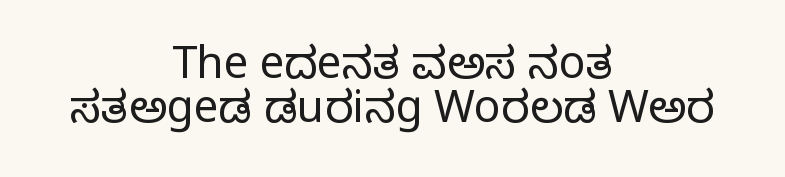
The image shows 44 px regular-weight serif type, upright; set centered, tight line spacing (0.99x), normal letter spacing, not underlined; low stroke contrast and a large x-height.
